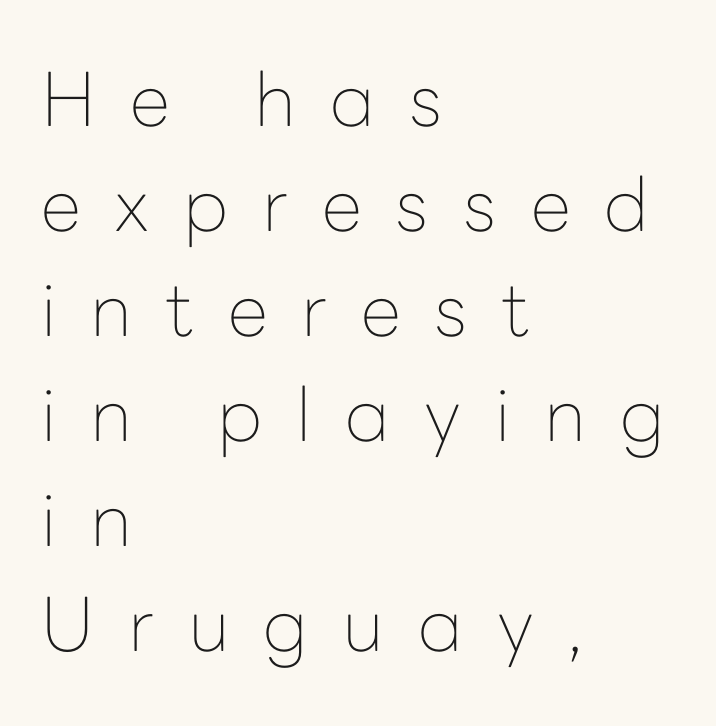
The image shows 74 px thin sans-serif type, upright; set left-aligned, normal line spacing (1.42x), unusually wide letter spacing (+0.46 em), not underlined; low stroke contrast and a medium x-height.
